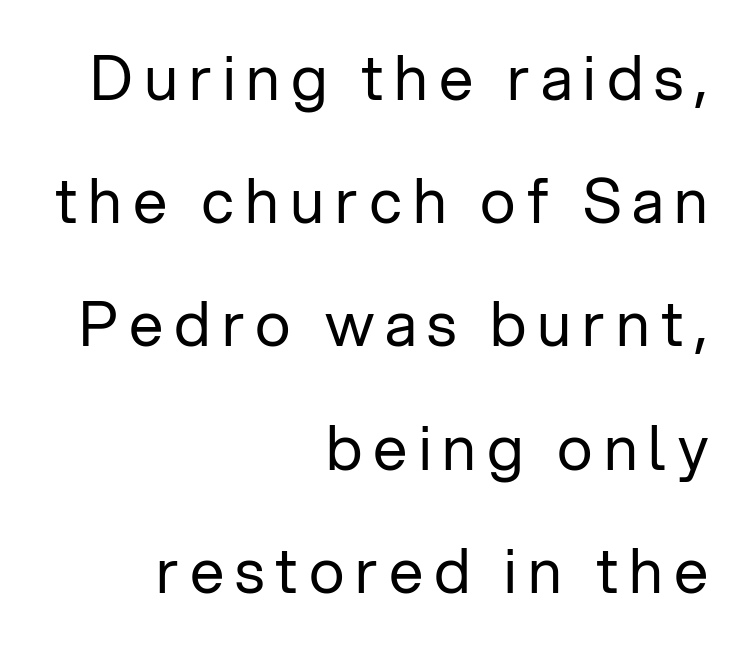
If you drew a line through each stem, it would be perfectly vertical. No feet cap the strokes, marking this as sans-serif type. Descender tails drop into unmarked territory. Weight class: somewhere from thin through regular. A typesetter would call this leading open, well beyond the default.
